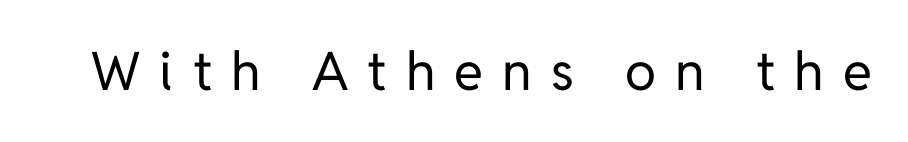
The image shows 53 px regular-weight sans-serif type, upright; set unusually wide letter spacing (+0.36 em), not underlined; low stroke contrast and a medium x-height.
